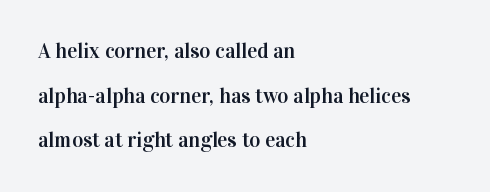
Q: Is the text italic (slanted)? A: No, it is upright.
Q: Is the text underlined? A: No.
Q: How is the paragraph aligned? A: Left-aligned.
Q: Is the spacing between letters normal or unusually wide? A: Normal.
Q: Is the spacing between lines tight, normal or loose? A: Loose.
